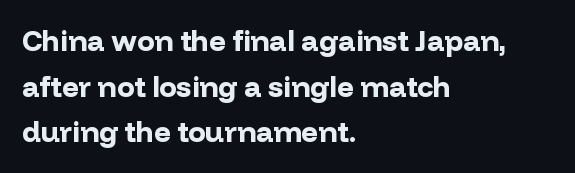
The image shows 29 px bold sans-serif type, upright; set left-aligned, normal line spacing (1.57x), normal letter spacing, not underlined; low stroke contrast and a medium x-height.
